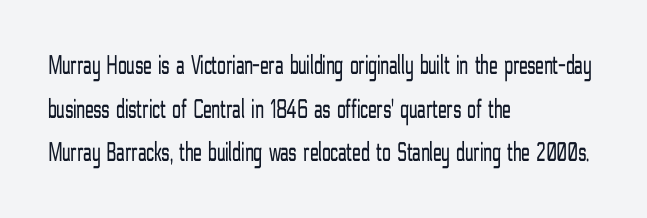
{"serif": "no", "italic": "no", "bold": "no", "weight": "light", "width": "condensed", "stroke_contrast": "low", "x_height": "medium", "monospaced": "no", "underline": "no", "align": "left", "line_spacing": "normal", "line_spacing_ratio": 1.56, "letter_spacing": "normal", "letter_spacing_em": 0.0, "glyph_px": 28}
